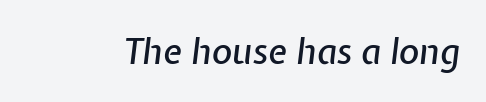
{"italic": "yes", "lean": "right", "slant_degrees": 7, "width": "normal", "stroke_contrast": "low", "x_height": "medium", "monospaced": "no", "underline": "no", "letter_spacing": "normal", "letter_spacing_em": 0.0, "glyph_px": 35}
